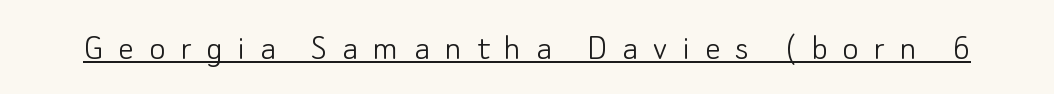
The image shows 39 px light sans-serif type, upright; set unusually wide letter spacing (+0.38 em), underlined; low stroke contrast and a small x-height.
